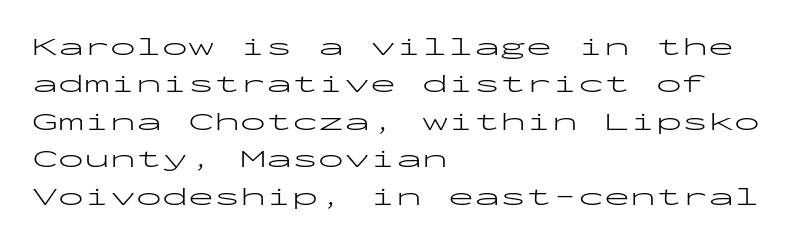
Is the letter spacing exaggerated? No — it looks like the ordinary default. This block has exactly the height ordinary leading produces. This is the regular roman posture of the typeface. Weight: not bold — regular or lighter.
